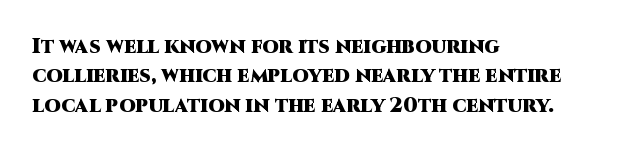
Q: Is the text bold? A: Yes.
Q: Is the text italic (slanted)? A: No, it is upright.
Q: Is the text underlined? A: No.
Q: How is the paragraph aligned? A: Left-aligned.
Q: Is the spacing between letters normal or unusually wide? A: Normal.
Q: Is the spacing between lines tight, normal or loose? A: Normal.
